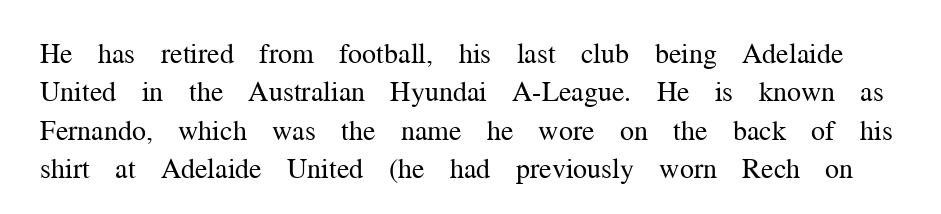
Q: Is the text bold? A: No.
Q: Is the text italic (slanted)? A: No, it is upright.
Q: Is the typeface a serif or a sans-serif typeface? A: Serif.
Q: Is the text underlined? A: No.
Q: Is the spacing between letters normal or unusually wide? A: Normal.
Q: Is the spacing between lines tight, normal or loose? A: Normal.
Q: Width (condensed, normal, or wide)? A: Normal.
Q: Stroke contrast? A: Medium.
Q: x-height? A: Medium.
Q: Monospaced? A: No.
